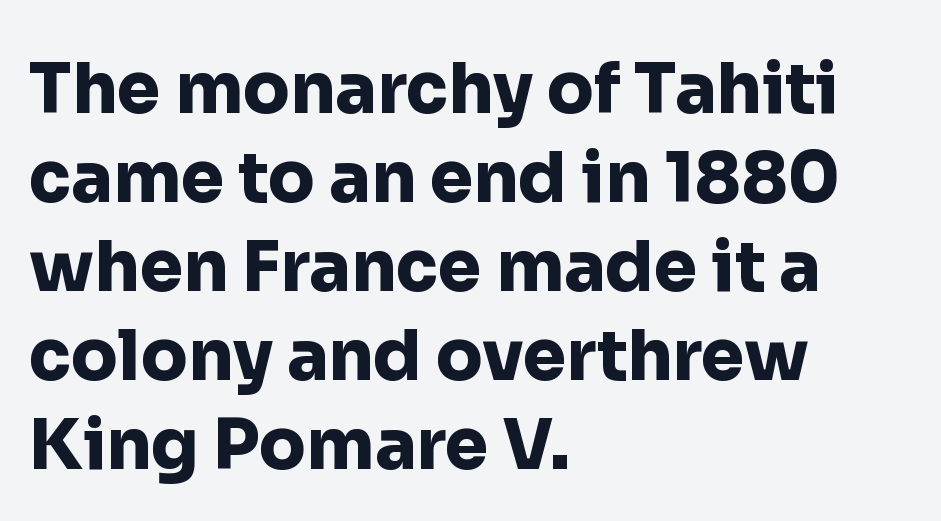
The image shows 69 px heavy sans-serif type, upright; set left-aligned, normal line spacing (1.29x), normal letter spacing, not underlined; low stroke contrast and a medium x-height.
